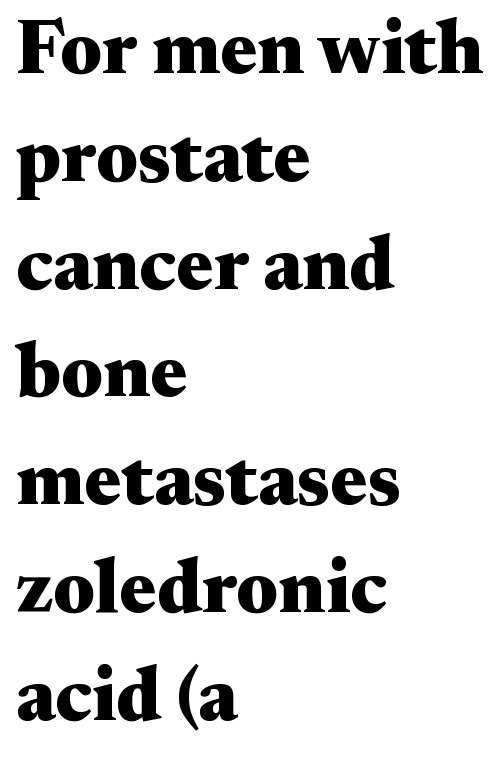
Q: Is the text bold? A: Yes.
Q: Is the text italic (slanted)? A: No, it is upright.
Q: Is the typeface a serif or a sans-serif typeface? A: Serif.
Q: Is the text underlined? A: No.
Q: How is the paragraph aligned? A: Left-aligned.
Q: Is the spacing between letters normal or unusually wide? A: Normal.
Q: Is the spacing between lines tight, normal or loose? A: Normal.
Q: Width (condensed, normal, or wide)? A: Wide.
Q: Stroke contrast? A: Medium.
Q: x-height? A: Small.
Q: Monospaced? A: No.
